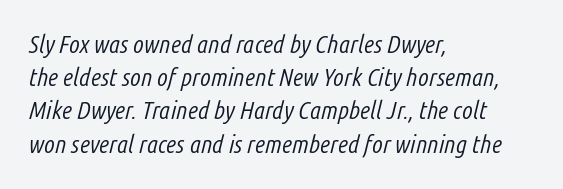
{"italic": "yes", "lean": "right", "slant_degrees": 14, "bold": "no", "underline": "no", "align": "left", "line_spacing": "normal", "line_spacing_ratio": 1.33, "letter_spacing": "normal", "letter_spacing_em": 0.0, "glyph_px": 25}
